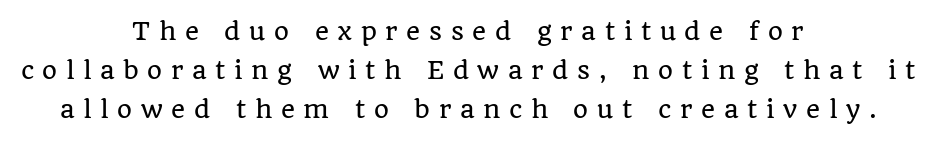
The image shows 24 px text type, upright; set centered, normal line spacing (1.62x), unusually wide letter spacing (+0.36 em), not underlined.
